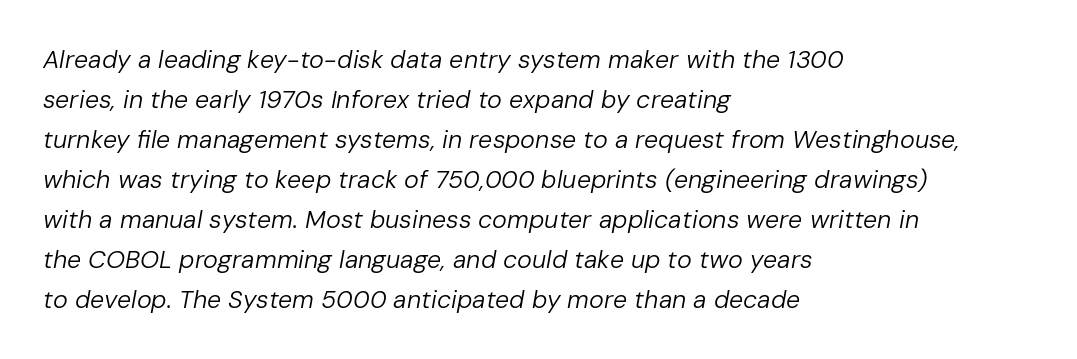
A classic flush-left, rag-right setting is used for this passage. The rows are spaced the way most documents space them. Compared with ordinary roman type, these characters are visibly tilted. Only glyphs here, with clear space below each row. What stands out about the letter spacing? Nothing — it is the standard amount.
